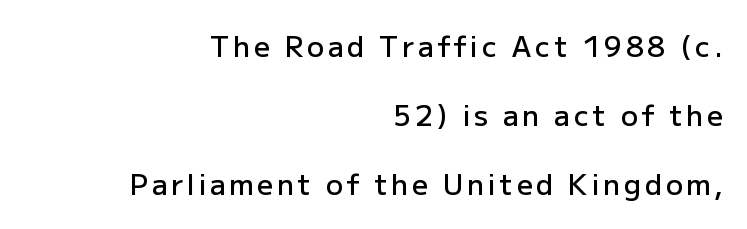
Q: Is the text bold? A: Semi-bold.
Q: Is the text italic (slanted)? A: No, it is upright.
Q: Is the typeface a serif or a sans-serif typeface? A: Sans-serif.
Q: Is the text underlined? A: No.
Q: How is the paragraph aligned? A: Right-aligned.
Q: Is the spacing between lines tight, normal or loose? A: Loose.
Q: Width (condensed, normal, or wide)? A: Normal.
Q: Stroke contrast? A: Low.
Q: x-height? A: Medium.
Q: Monospaced? A: No.
